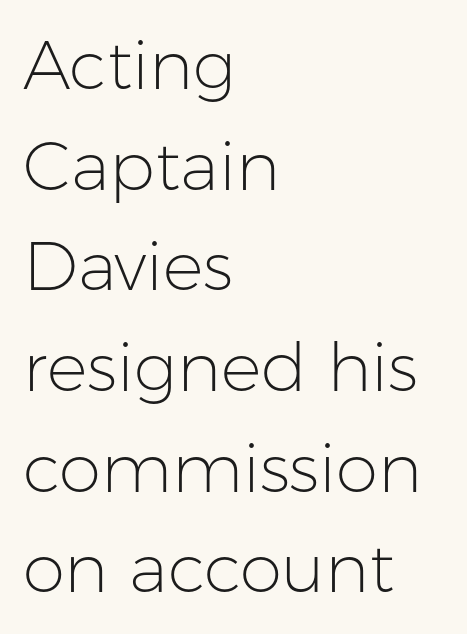
The image shows 68 px light sans-serif type, upright; set left-aligned, normal line spacing (1.48x), normal letter spacing, not underlined; low stroke contrast and a medium x-height.
